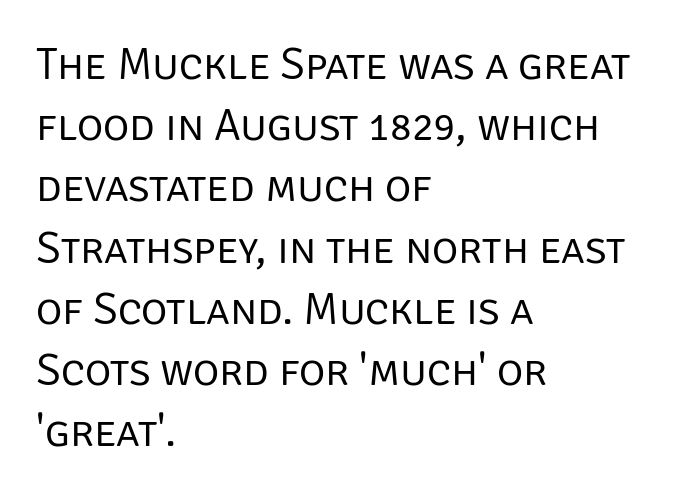
The image shows 45 px regular-weight sans-serif type, upright; set left-aligned, normal line spacing (1.36x), normal letter spacing, not underlined; low stroke contrast and a large x-height.
